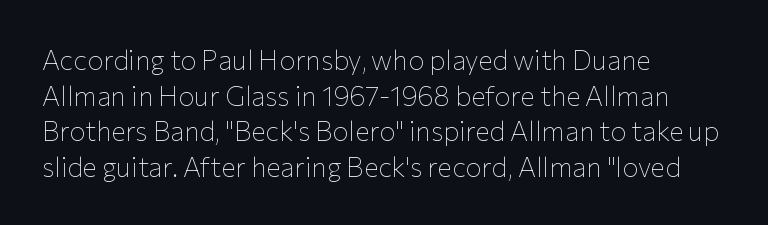
{"italic": "no", "bold": "no", "underline": "no", "align": "left", "line_spacing": "normal", "line_spacing_ratio": 1.32, "letter_spacing": "normal", "letter_spacing_em": 0.0, "glyph_px": 27}
